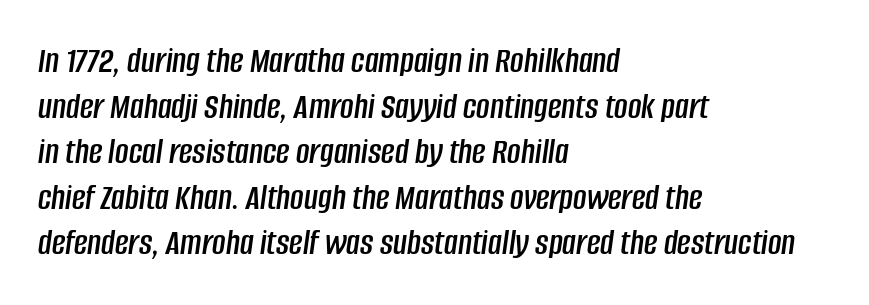
Q: Is the text italic (slanted)? A: Yes, it leans right by about 8 degrees.
Q: Is the text underlined? A: No.
Q: How is the paragraph aligned? A: Left-aligned.
Q: Is the spacing between letters normal or unusually wide? A: Normal.
Q: Width (condensed, normal, or wide)? A: Condensed.
Q: Stroke contrast? A: Low.
Q: x-height? A: Large.
Q: Monospaced? A: No.
